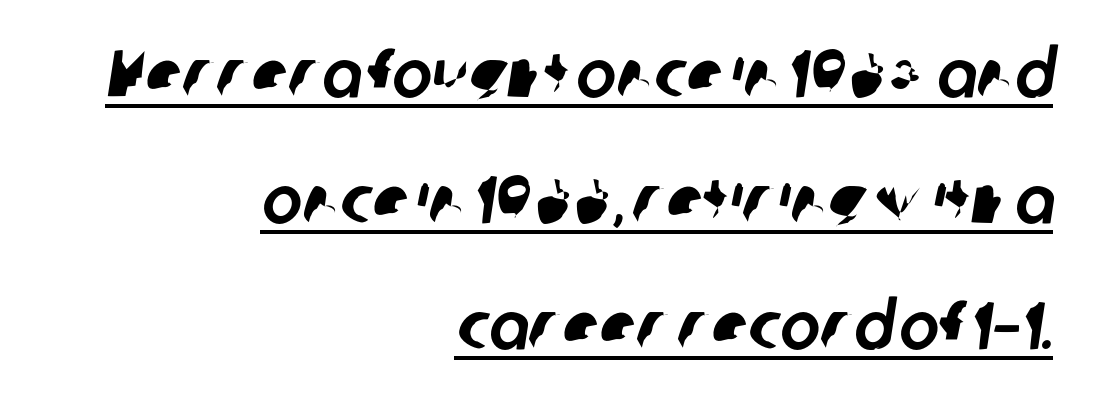
Q: Is the typeface a serif or a sans-serif typeface? A: Sans-serif.
Q: Is the text underlined? A: Yes.
Q: How is the paragraph aligned? A: Right-aligned.
Q: Is the spacing between letters normal or unusually wide? A: Normal.
Q: Width (condensed, normal, or wide)? A: Normal.
Q: Stroke contrast? A: Low.
Q: x-height? A: Medium.
Q: Monospaced? A: No.
